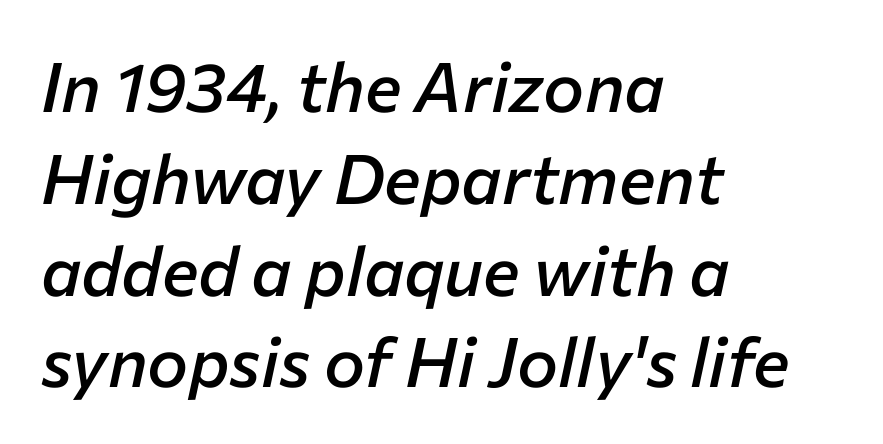
Alignment: flush left. Letters rest on an invisible, unmarked baseline. Is the type slanted? Yes — the strokes lean at a clear angle. Typesetter's note: demi weight, one step under bold. In terms of letterspacing, this is plain default setting. Quick note: interline space is typical.
